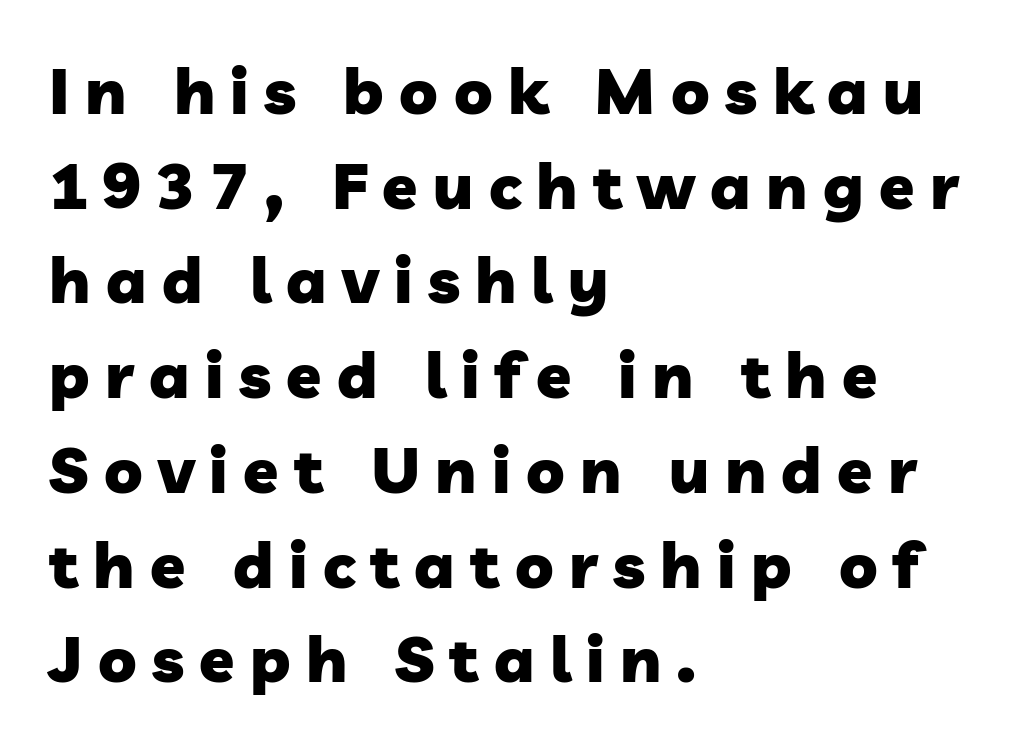
Clear beneath every line of the passage. Spacing between characters has been opened up far beyond the box default. A student would call this left alignment; a typographer would say flush left, rag right. Is this a fixed-width face? No — the glyphs have proportional, varying widths. Rows of type keep a routine distance in the vertical direction. Unlike a traditional serif, this face leaves its strokes unadorned.
